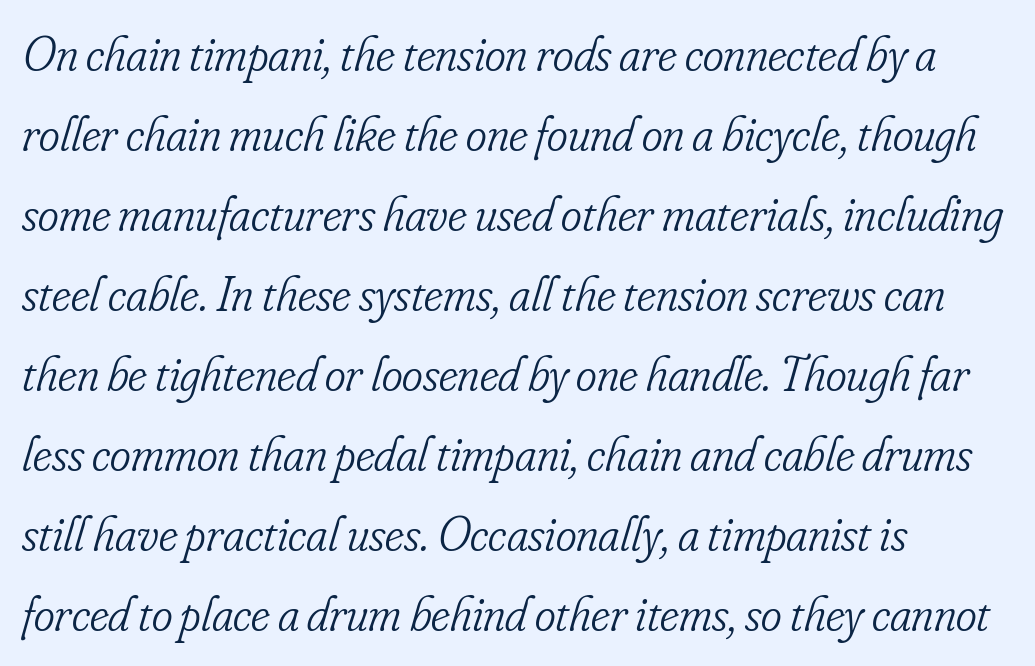
Layout note: lines flush left. Whoever set this chose a conventional vertical rhythm. When letters slant like this, we call the style italic. The passage shown is not underscored anywhere. Standard letterfit; no display-style spreading of the glyphs.
